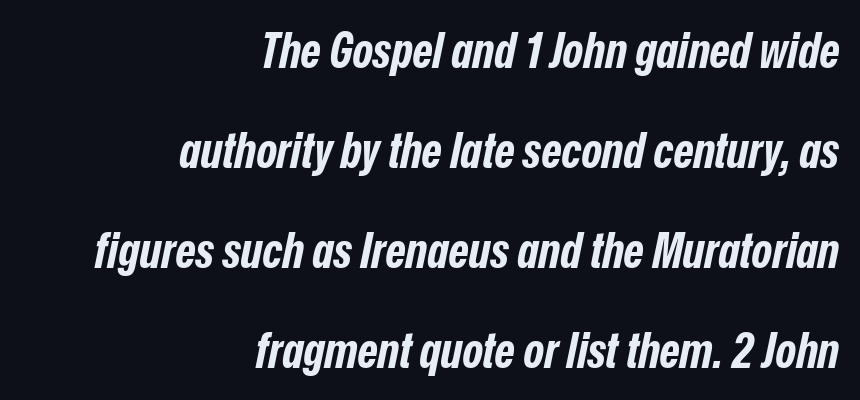
{"italic": "yes", "lean": "right", "slant_degrees": 12, "bold": "yes", "weight": "bold", "width": "condensed", "stroke_contrast": "low", "x_height": "medium", "monospaced": "no", "underline": "no", "align": "right", "line_spacing": "loose", "line_spacing_ratio": 2.04, "letter_spacing": "normal", "letter_spacing_em": 0.0, "glyph_px": 49}
